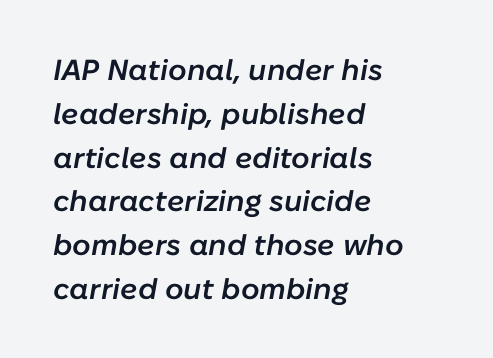
The image shows 29 px semibold type, italic (leaning right); set left-aligned, normal line spacing (1.51x), normal letter spacing, not underlined; low stroke contrast and a medium x-height.
